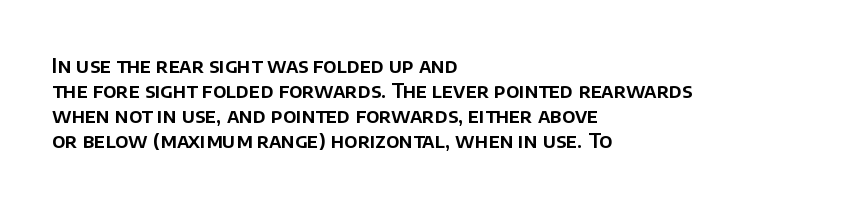
The space between consecutive lines is moderate. The area under the type is left untouched. The letters sit at their default tracking, neither squeezed nor spread. If you drew a line through each stem, it would be perfectly vertical. This rendering uses left alignment, leaving the right contour irregular.
